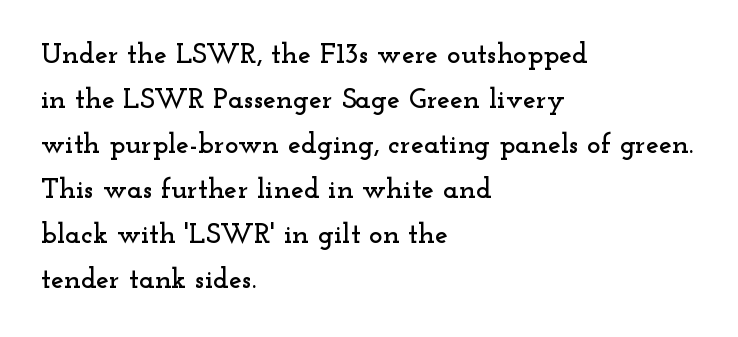
Caption: standard tracking, unaltered. Evenly set lines give the paragraph a standard silhouette. The letters advance in unequal steps, a hallmark of proportional type. This is roman type, the default non-slanted kind. Layout note: lines flush left.
